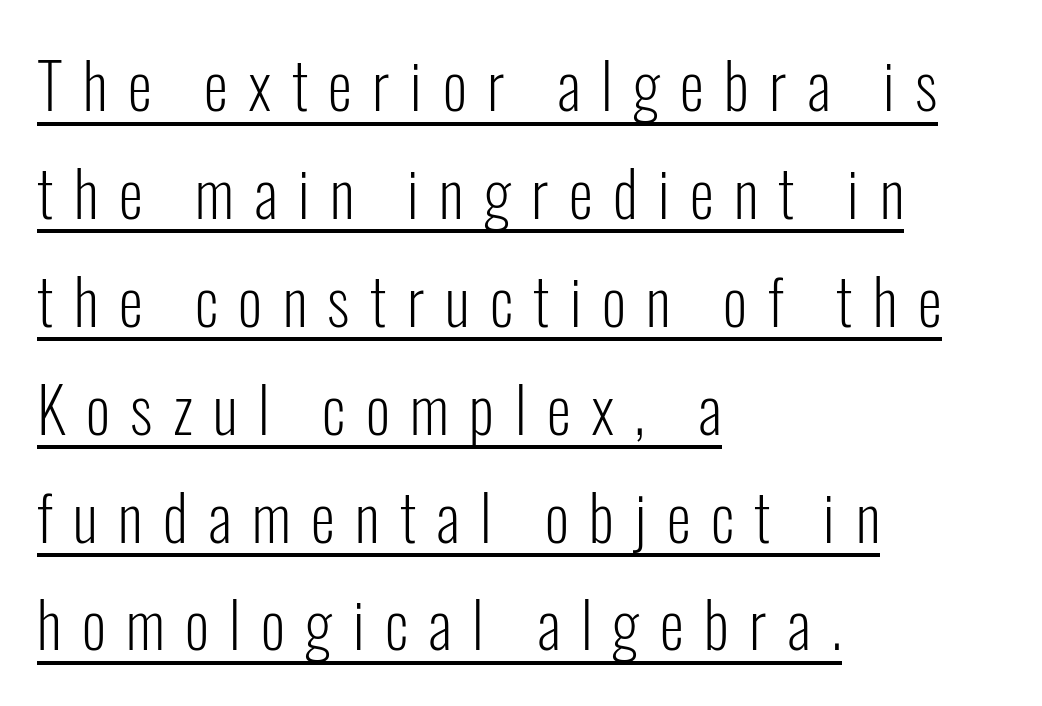
The image shows 62 px light, condensed sans-serif type, upright; set left-aligned, line spacing 1.74x, unusually wide letter spacing (+0.33 em), underlined; low stroke contrast and a medium x-height.
